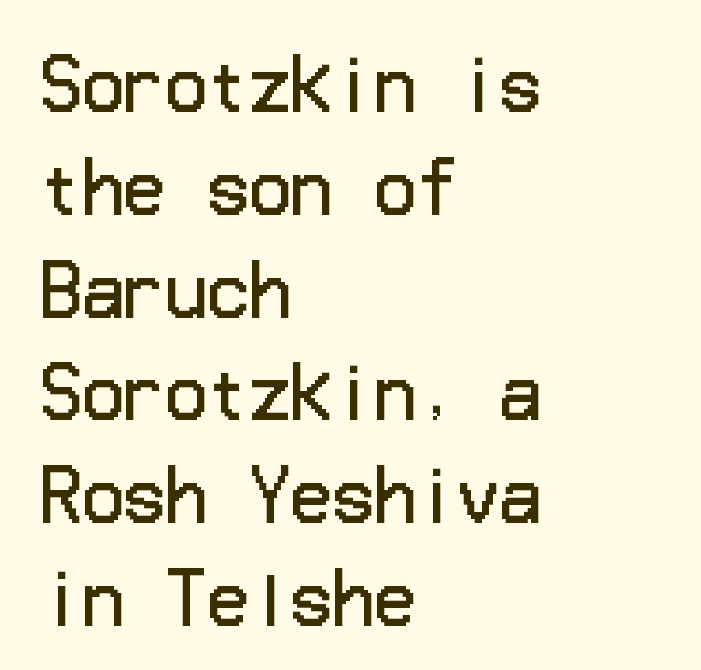
The image shows 69 px regular-weight sans-serif type, upright; set left-aligned, normal line spacing (1.49x), normal letter spacing, not underlined; low stroke contrast and a medium x-height.
